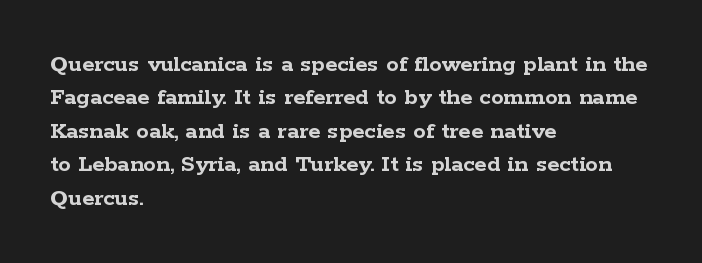
Notice how the passage keeps a crisp vertical edge on the left only. Ordinary non-slanted type is in use. This sample uses plain, unmodified letter spacing. Strong, thick strokes mark this as bold type. Normally led — the rows are evenly, conventionally spaced.
